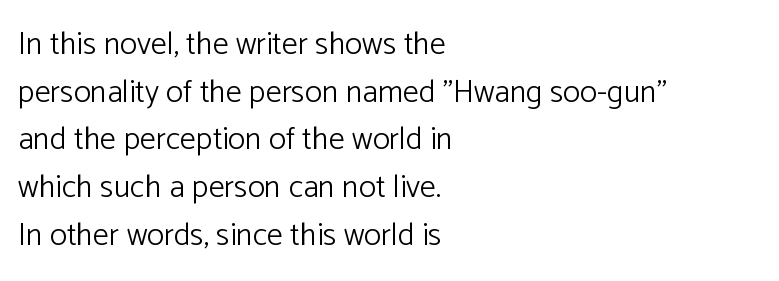
The image shows 32 px light sans-serif type, upright; set left-aligned, normal line spacing (1.49x), normal letter spacing, not underlined; low stroke contrast and a medium x-height.
